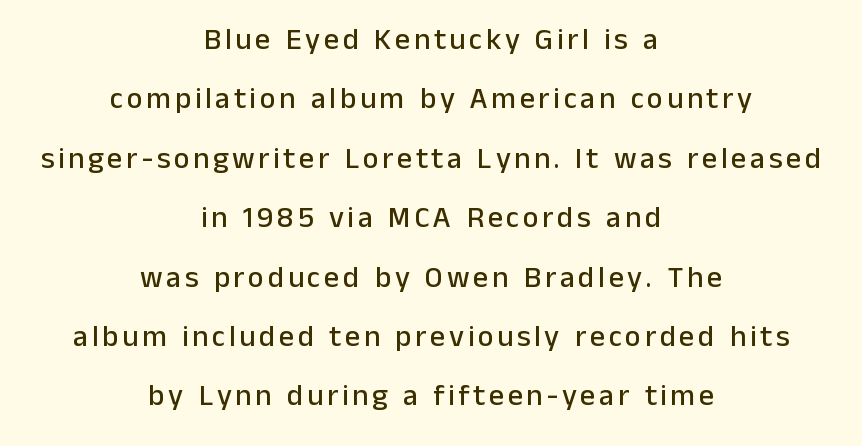
Students, observe: this is what heavily led, spacious text looks like. No word sits above an underline. Unlike a traditional serif, this face leaves its strokes unadorned. Unlike italic type, these characters show no tilt at all.
